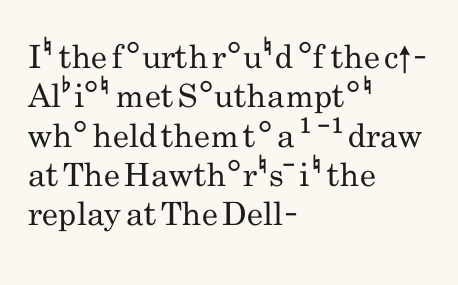
The image shows 32 px regular-weight, condensed sans-serif type, upright; set left-aligned, line spacing 1.23x, normal letter spacing, not underlined; low stroke contrast and a small x-height.
